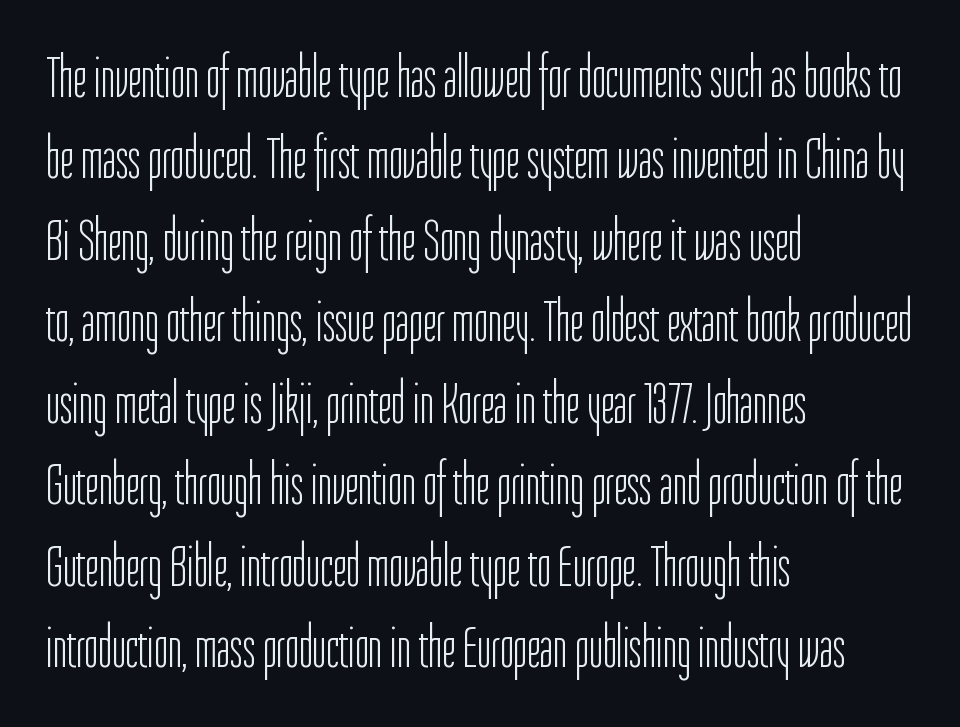
Q: Is the text bold? A: No.
Q: Is the text italic (slanted)? A: No, it is upright.
Q: Is the typeface a serif or a sans-serif typeface? A: Sans-serif.
Q: Is the text underlined? A: No.
Q: How is the paragraph aligned? A: Left-aligned.
Q: Is the spacing between letters normal or unusually wide? A: Normal.
Q: Is the spacing between lines tight, normal or loose? A: Normal.
Q: Width (condensed, normal, or wide)? A: Condensed.
Q: Stroke contrast? A: Low.
Q: x-height? A: Medium.
Q: Monospaced? A: No.
